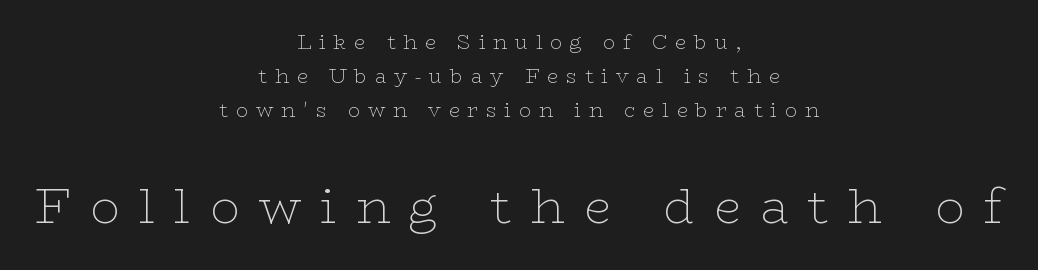
Q: Is the text bold? A: No.
Q: Is the text italic (slanted)? A: No, it is upright.
Q: Is the typeface a serif or a sans-serif typeface? A: Serif.
Q: Is the text underlined? A: No.
Q: How is the paragraph aligned? A: Centered.
Q: Is the spacing between letters normal or unusually wide? A: Unusually wide.
Q: Is the spacing between lines tight, normal or loose? A: Normal.
Q: Which block of text is set in a larger size, the first (top) or the second (bottom)? A: The second (bottom) one.
Q: Width (condensed, normal, or wide)? A: Wide.
Q: Stroke contrast? A: Low.
Q: x-height? A: Medium.
Q: Monospaced? A: No.
